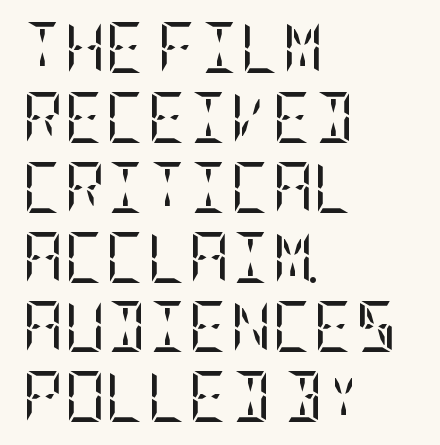
{"serif": "yes", "italic": "no", "bold": "no", "weight": "regular", "width": "condensed", "stroke_contrast": "low", "x_height": "large", "underline": "no", "align": "left", "line_spacing": "normal", "line_spacing_ratio": 1.37, "letter_spacing": "normal", "letter_spacing_em": 0.0, "glyph_px": 51}
